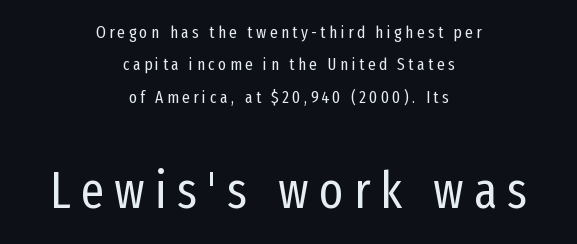
Q: Is the text bold? A: No.
Q: Is the text italic (slanted)? A: No, it is upright.
Q: Is the typeface a serif or a sans-serif typeface? A: Sans-serif.
Q: Is the text underlined? A: No.
Q: How is the paragraph aligned? A: Centered.
Q: Is the spacing between letters normal or unusually wide? A: Unusually wide.
Q: Is the spacing between lines tight, normal or loose? A: Loose.
Q: Which block of text is set in a larger size, the first (top) or the second (bottom)? A: The second (bottom) one.
Q: Width (condensed, normal, or wide)? A: Condensed.
Q: Stroke contrast? A: Low.
Q: x-height? A: Medium.
Q: Monospaced? A: No.
